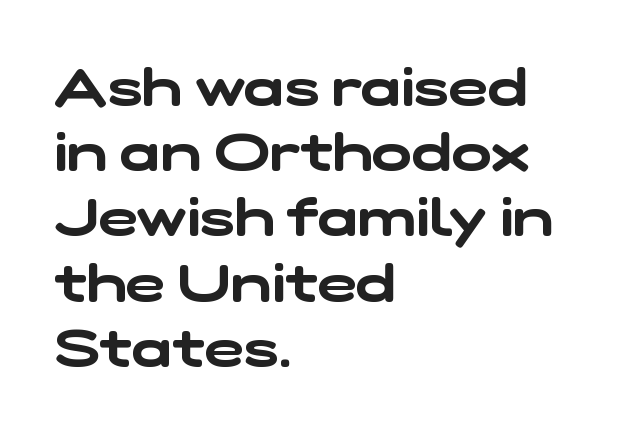
Q: Is the typeface a serif or a sans-serif typeface? A: Sans-serif.
Q: Is the text underlined? A: No.
Q: How is the paragraph aligned? A: Left-aligned.
Q: Is the spacing between letters normal or unusually wide? A: Normal.
Q: Width (condensed, normal, or wide)? A: Wide.
Q: Stroke contrast? A: Low.
Q: x-height? A: Medium.
Q: Monospaced? A: No.
